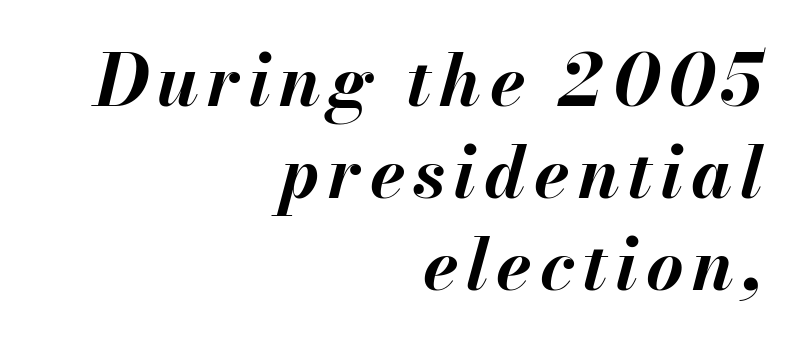
The image shows 72 px bold type, italic (leaning right); set right-aligned, normal line spacing (1.28x), not underlined; medium stroke contrast and a small x-height.
